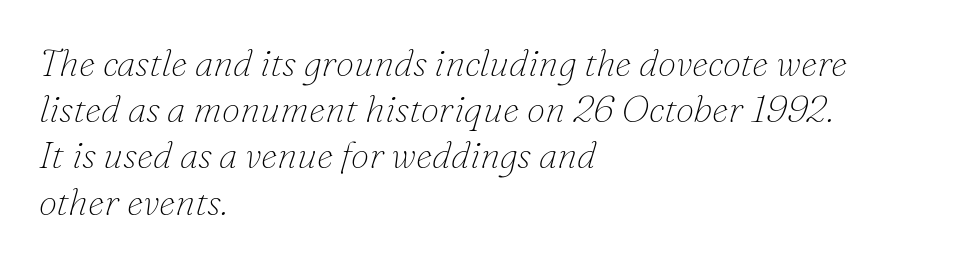
Q: Is the text bold? A: No.
Q: Is the text italic (slanted)? A: Yes, it leans right by about 16 degrees.
Q: Is the typeface a serif or a sans-serif typeface? A: Serif.
Q: Is the text underlined? A: No.
Q: How is the paragraph aligned? A: Left-aligned.
Q: Is the spacing between letters normal or unusually wide? A: Normal.
Q: Is the spacing between lines tight, normal or loose? A: Normal.
Q: Width (condensed, normal, or wide)? A: Normal.
Q: Stroke contrast? A: Low.
Q: x-height? A: Small.
Q: Monospaced? A: No.
